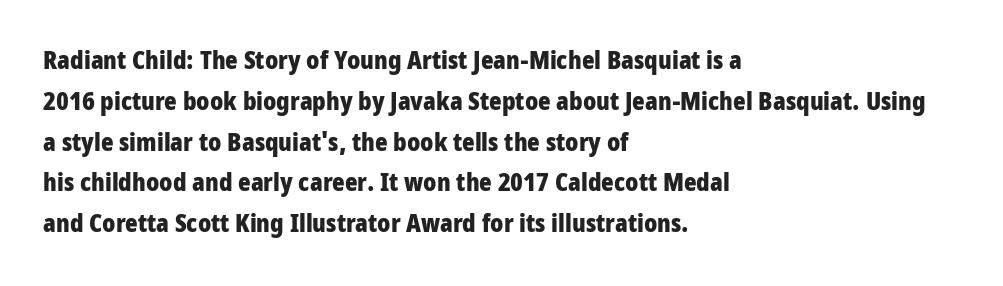
Q: Is the text bold? A: Yes.
Q: Is the text italic (slanted)? A: No, it is upright.
Q: Is the text underlined? A: No.
Q: How is the paragraph aligned? A: Left-aligned.
Q: Is the spacing between letters normal or unusually wide? A: Normal.
Q: Is the spacing between lines tight, normal or loose? A: Normal.
